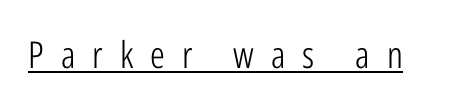
The image shows 37 px light, condensed sans-serif type, upright; set unusually wide letter spacing (+0.46 em), underlined; low stroke contrast and a medium x-height.
